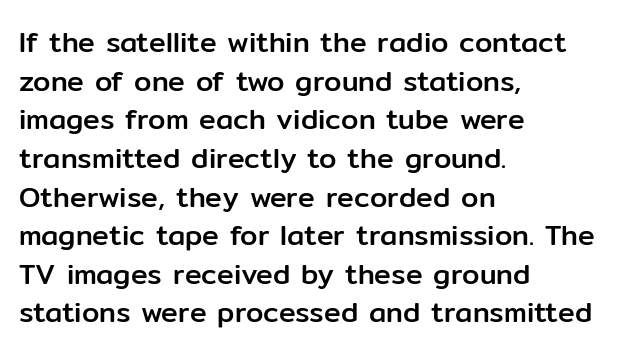
The image shows 28 px sans-serif type, upright; set left-aligned, normal line spacing (1.38x), normal letter spacing, not underlined; low stroke contrast and a medium x-height.
